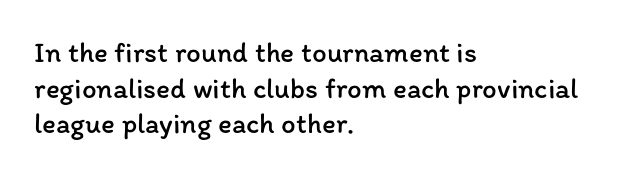
{"italic": "no", "bold": "no", "weight": "regular", "width": "normal", "stroke_contrast": "low", "x_height": "medium", "monospaced": "no", "underline": "no", "align": "left", "line_spacing_ratio": 1.23, "letter_spacing": "normal", "letter_spacing_em": 0.0, "glyph_px": 29}
